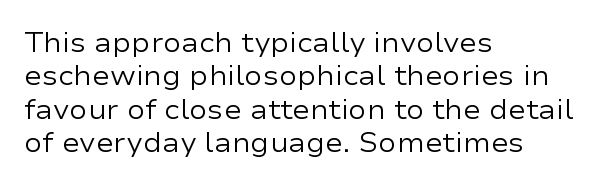
Q: Is the text bold? A: No.
Q: Is the text italic (slanted)? A: No, it is upright.
Q: Is the text underlined? A: No.
Q: How is the paragraph aligned? A: Left-aligned.
Q: Is the spacing between letters normal or unusually wide? A: Normal.
